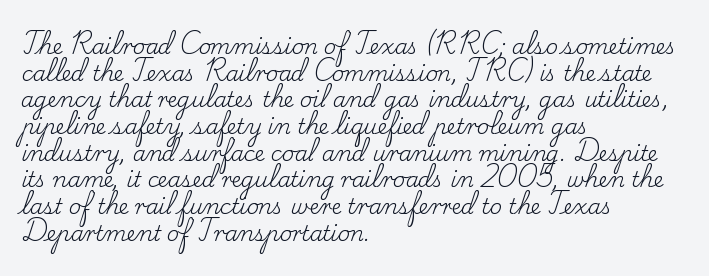
The image shows 21 px text type; set left-aligned, normal line spacing (1.27x), normal letter spacing, not underlined.
